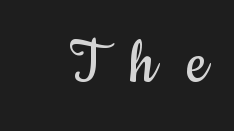
Q: Is the text bold? A: No.
Q: Is the text italic (slanted)? A: Yes.
Q: Is the typeface a serif or a sans-serif typeface? A: Sans-serif.
Q: Is the text underlined? A: No.
Q: Is the spacing between letters normal or unusually wide? A: Unusually wide.
Q: Width (condensed, normal, or wide)? A: Condensed.
Q: Stroke contrast? A: Low.
Q: x-height? A: Small.
Q: Monospaced? A: No.
